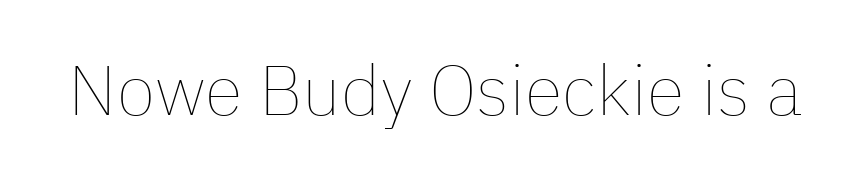
{"italic": "no", "bold": "no", "weight": "thin", "width": "normal", "stroke_contrast": "low", "x_height": "medium", "monospaced": "no", "underline": "no", "letter_spacing": "normal", "letter_spacing_em": 0.0, "glyph_px": 70}
